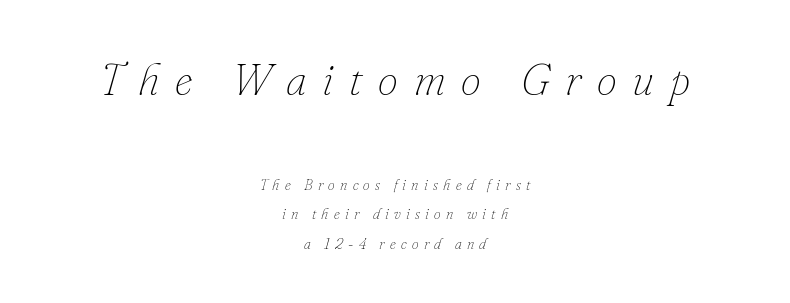
The image shows 45 px thin type, italic (leaning right); set centered, loose line spacing (1.97x), unusually wide letter spacing (+0.35 em), not underlined; the first (top) block is 3.0x larger; low stroke contrast and a small x-height.
